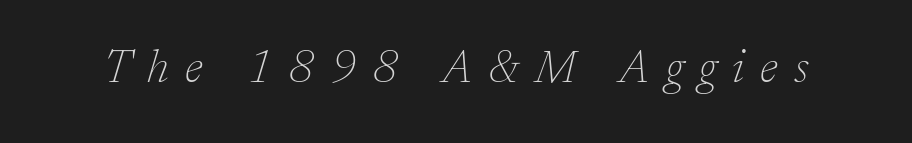
Q: Is the text bold? A: No.
Q: Is the text italic (slanted)? A: Yes, it leans right by about 17 degrees.
Q: Is the typeface a serif or a sans-serif typeface? A: Serif.
Q: Is the text underlined? A: No.
Q: Is the spacing between letters normal or unusually wide? A: Unusually wide.
Q: Width (condensed, normal, or wide)? A: Normal.
Q: Stroke contrast? A: Low.
Q: x-height? A: Medium.
Q: Monospaced? A: No.
